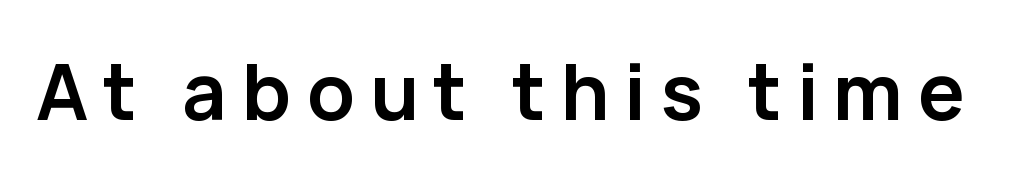
{"serif": "no", "italic": "no", "bold": "yes", "weight": "semibold", "width": "normal", "stroke_contrast": "low", "x_height": "medium", "monospaced": "no", "underline": "no", "glyph_px": 78}
